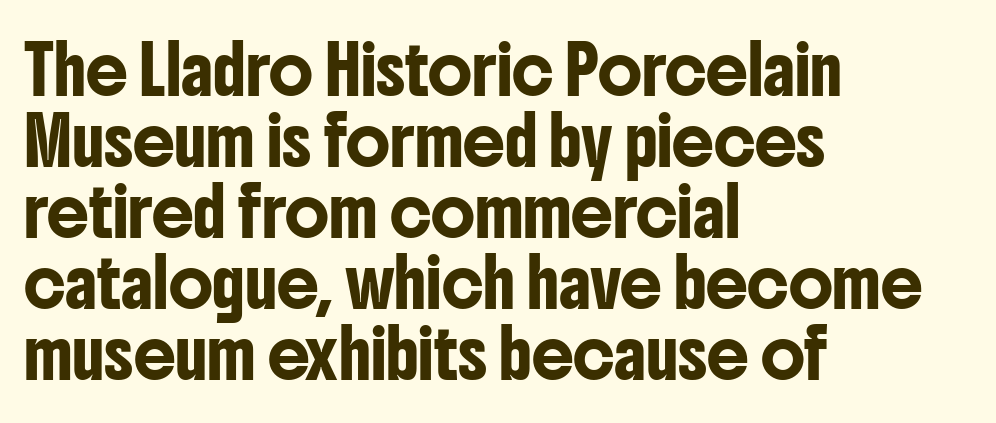
Q: Is the text italic (slanted)? A: No, it is upright.
Q: Is the typeface a serif or a sans-serif typeface? A: Sans-serif.
Q: Is the text underlined? A: No.
Q: How is the paragraph aligned? A: Left-aligned.
Q: Is the spacing between letters normal or unusually wide? A: Normal.
Q: Is the spacing between lines tight, normal or loose? A: Normal.
Q: Width (condensed, normal, or wide)? A: Condensed.
Q: Stroke contrast? A: Low.
Q: x-height? A: Medium.
Q: Monospaced? A: No.
